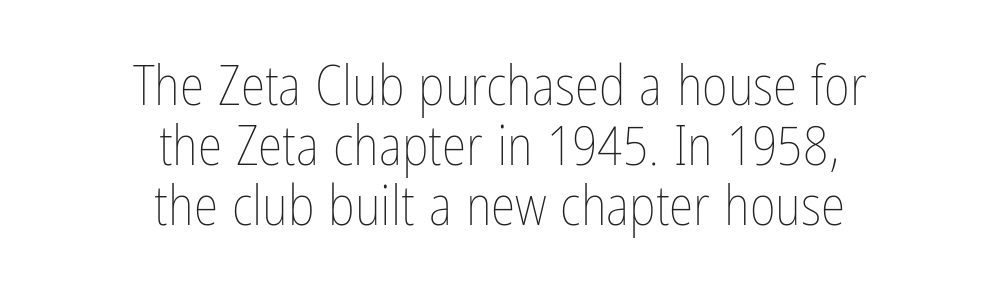
Stem width sits at or under what a default text font uses. Think of a printed novel: that variable character pitch is what you see here. The text block is weighted toward neither margin, spreading evenly from the middle. The passage shown stacks its lines with hardly any gap. Ascenders rise straight up at ninety degrees.
